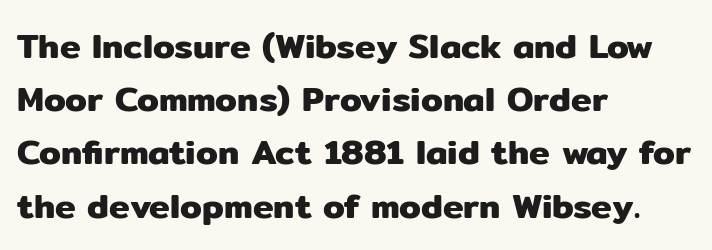
Q: Is the text italic (slanted)? A: No, it is upright.
Q: Is the typeface a serif or a sans-serif typeface? A: Sans-serif.
Q: Is the text underlined? A: No.
Q: How is the paragraph aligned? A: Left-aligned.
Q: Is the spacing between letters normal or unusually wide? A: Normal.
Q: Is the spacing between lines tight, normal or loose? A: Normal.
Q: Width (condensed, normal, or wide)? A: Normal.
Q: Stroke contrast? A: Low.
Q: x-height? A: Medium.
Q: Monospaced? A: No.
